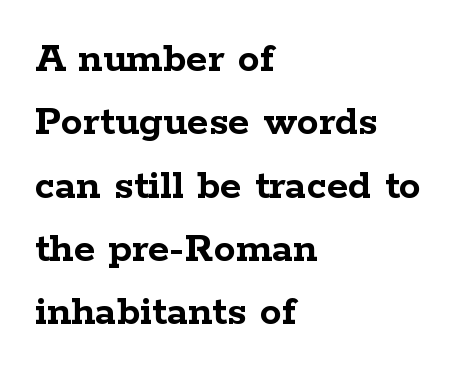
{"serif": "yes", "italic": "no", "bold": "yes", "weight": "semibold", "width": "wide", "stroke_contrast": "low", "x_height": "medium", "monospaced": "no", "underline": "no", "align": "left", "line_spacing": "normal", "line_spacing_ratio": 1.44, "letter_spacing": "normal", "letter_spacing_em": 0.0, "glyph_px": 44}
